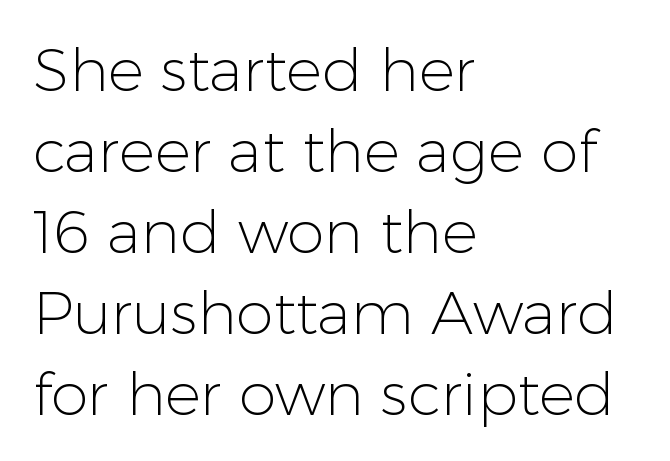
Heft: none added — not bold. The rendering shows plain stroke endings on the letterforms — a sans-serif design. Glyph-to-glyph distance matches everyday printed text. Here the designer chose a conventional face with non-uniform glyph widths. Typeset ragged right — the left edge is the straight one. This rendering features lettering with no underline.
